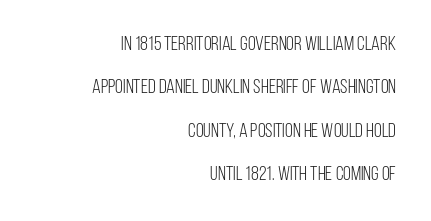
The image shows 20 px text type, upright; set right-aligned, loose line spacing (2.17x), normal letter spacing, not underlined.
